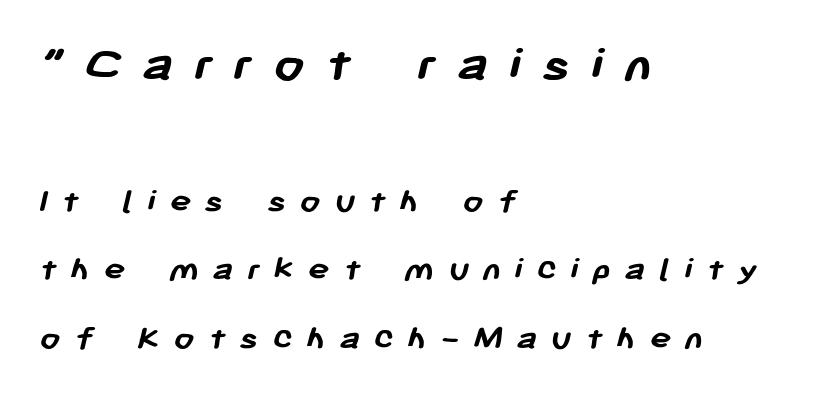
{"serif": "no", "bold": "yes", "weight": "semibold", "width": "normal", "stroke_contrast": "low", "x_height": "medium", "monospaced": "no", "underline": "no", "align": "left", "line_spacing": "loose", "line_spacing_ratio": 1.9, "letter_spacing": "wide", "letter_spacing_em": 0.38, "larger_block": "first", "size_ratio": 1.5, "glyph_px": 54}
